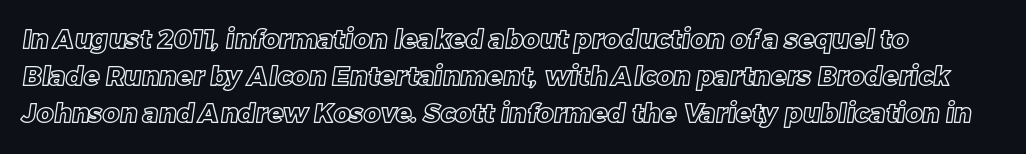
The image shows 26 px text type; set left-aligned, normal line spacing (1.43x), normal letter spacing, not underlined.
